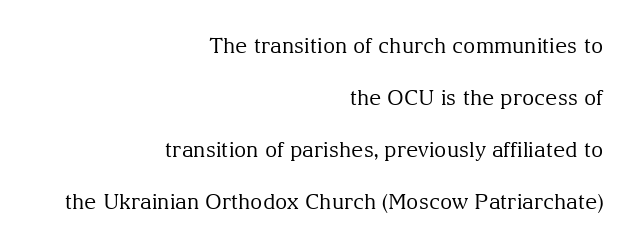
Short note: letters normally spaced. Heaviness? Minimal to ordinary, like unemphasized prose. Notice the wide empty band between every row — that's loose leading. Posture: vertical.
